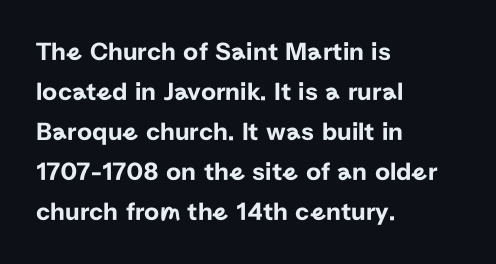
Q: Is the text italic (slanted)? A: No, it is upright.
Q: Is the text underlined? A: No.
Q: How is the paragraph aligned? A: Left-aligned.
Q: Is the spacing between letters normal or unusually wide? A: Normal.
Q: Is the spacing between lines tight, normal or loose? A: Normal.
